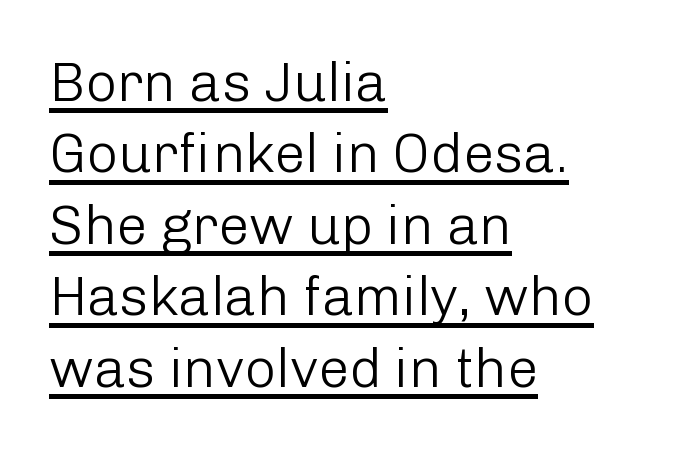
Q: Is the text bold? A: No.
Q: Is the text italic (slanted)? A: No, it is upright.
Q: Is the typeface a serif or a sans-serif typeface? A: Sans-serif.
Q: Is the text underlined? A: Yes.
Q: How is the paragraph aligned? A: Left-aligned.
Q: Is the spacing between letters normal or unusually wide? A: Normal.
Q: Is the spacing between lines tight, normal or loose? A: Normal.
Q: Width (condensed, normal, or wide)? A: Normal.
Q: Stroke contrast? A: Low.
Q: x-height? A: Medium.
Q: Monospaced? A: No.
